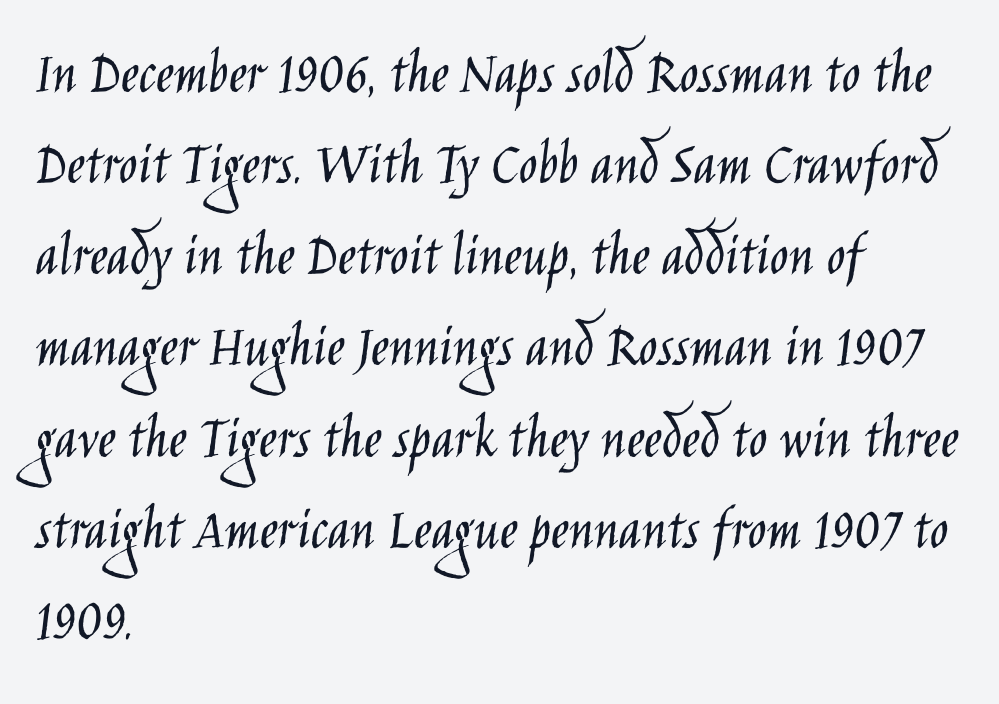
Standard letterfit; no display-style spreading of the glyphs. Anything drawn beneath the words? Only blank space. This rendering uses left alignment, leaving the right contour irregular. The designer left line spacing at the default. To sum up the face: it is a sans, with no serifs. Nothing heavy about these letters — not bold at all.
